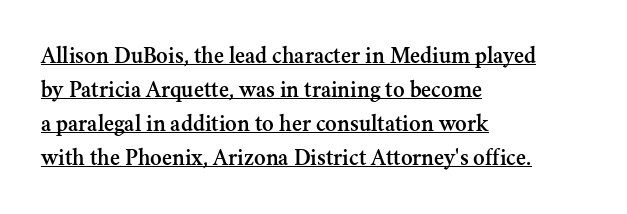
The image shows 24 px text type, upright; set left-aligned, normal line spacing (1.41x), normal letter spacing, underlined.
